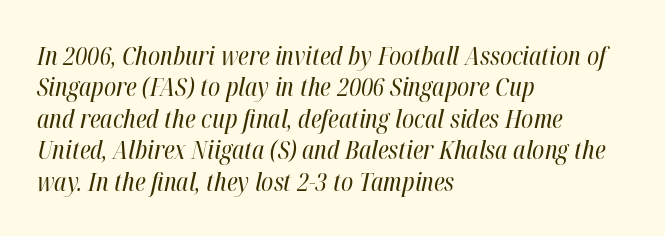
Stroke thickness stays within the range of a standard reading face or lighter. A clean baseline with only descenders dipping below it. The passage is arranged the way most books set body copy — flush left. Posture: slanted. The letterforms sit shoulder to shoulder at normal distance.
